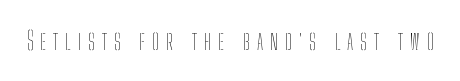
Descender tails drop into unmarked territory. Characters remain perfectly vertical along every line. Weight: not bold — regular or lighter. The rendering inserts visible extra space after every character.
